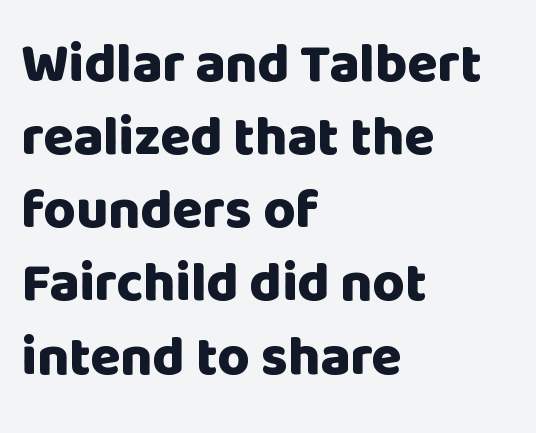
{"serif": "no", "italic": "no", "bold": "yes", "weight": "heavy", "width": "normal", "stroke_contrast": "low", "x_height": "large", "monospaced": "no", "underline": "no", "align": "left", "line_spacing": "normal", "line_spacing_ratio": 1.33, "letter_spacing": "normal", "letter_spacing_em": 0.0, "glyph_px": 55}
